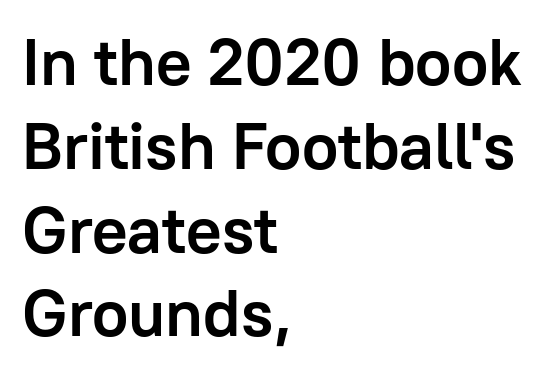
{"serif": "no", "italic": "no", "bold": "yes", "weight": "semibold", "width": "normal", "stroke_contrast": "low", "x_height": "medium", "monospaced": "no", "underline": "no", "align": "left", "line_spacing": "normal", "line_spacing_ratio": 1.27, "letter_spacing": "normal", "letter_spacing_em": 0.0, "glyph_px": 66}
